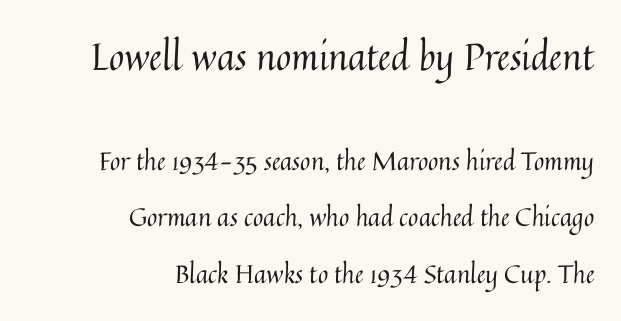
Q: Is the text bold? A: No.
Q: Is the text italic (slanted)? A: Yes.
Q: Is the text underlined? A: No.
Q: How is the paragraph aligned? A: Right-aligned.
Q: Is the spacing between letters normal or unusually wide? A: Normal.
Q: Is the spacing between lines tight, normal or loose? A: Loose.
Q: Which block of text is set in a larger size, the first (top) or the second (bottom)? A: The first (top) one.
Q: Width (condensed, normal, or wide)? A: Normal.
Q: Stroke contrast? A: Medium.
Q: x-height? A: Medium.
Q: Monospaced? A: No.
